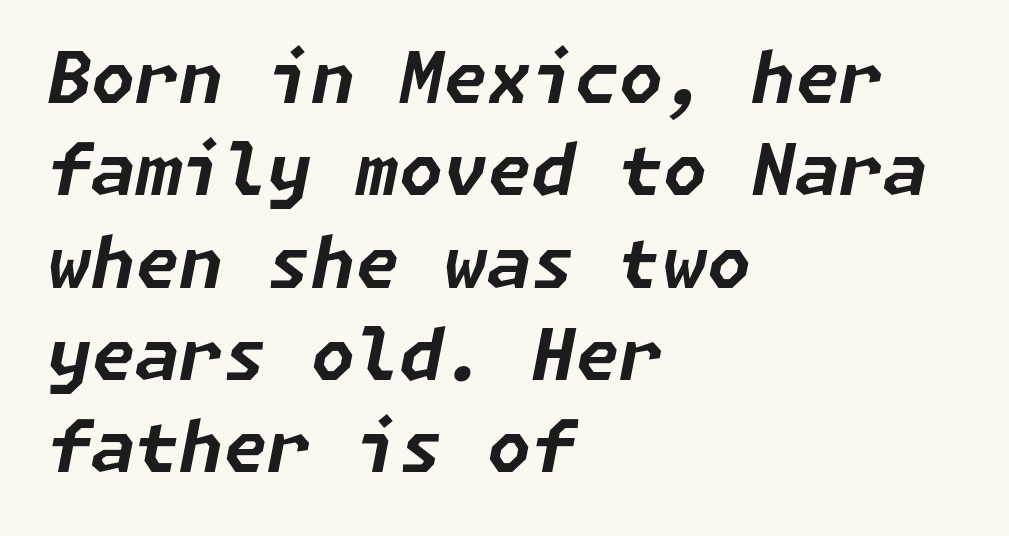
Q: Is the text bold? A: Yes.
Q: Is the text italic (slanted)? A: Yes, it leans right by about 11 degrees.
Q: Is the text underlined? A: No.
Q: How is the paragraph aligned? A: Left-aligned.
Q: Is the spacing between letters normal or unusually wide? A: Normal.
Q: Is the spacing between lines tight, normal or loose? A: Normal.
Q: Width (condensed, normal, or wide)? A: Normal.
Q: Stroke contrast? A: Low.
Q: x-height? A: Medium.
